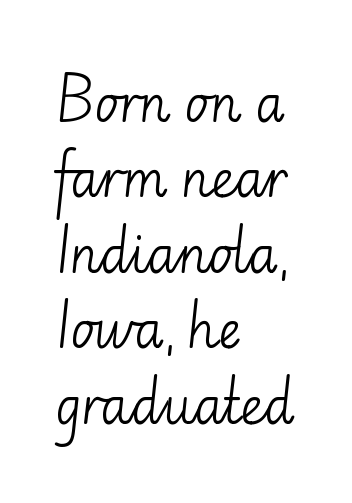
Q: Is the text bold? A: No.
Q: Is the text italic (slanted)? A: Yes.
Q: Is the typeface a serif or a sans-serif typeface? A: Sans-serif.
Q: Is the text underlined? A: No.
Q: How is the paragraph aligned? A: Left-aligned.
Q: Is the spacing between letters normal or unusually wide? A: Normal.
Q: Is the spacing between lines tight, normal or loose? A: Normal.
Q: Width (condensed, normal, or wide)? A: Normal.
Q: Stroke contrast? A: Low.
Q: x-height? A: Small.
Q: Monospaced? A: No.
